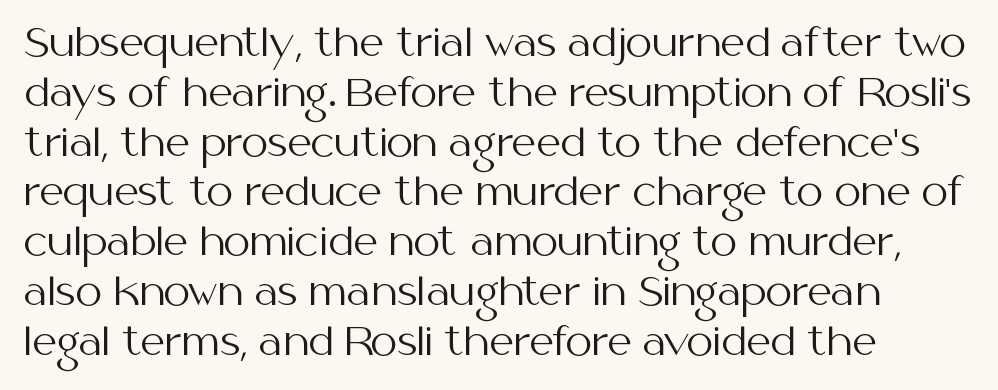
{"serif": "no", "italic": "no", "bold": "no", "weight": "regular", "width": "normal", "stroke_contrast": "medium", "x_height": "medium", "monospaced": "no", "underline": "no", "align": "left", "line_spacing": "normal", "line_spacing_ratio": 1.31, "letter_spacing": "normal", "letter_spacing_em": 0.0, "glyph_px": 38}
